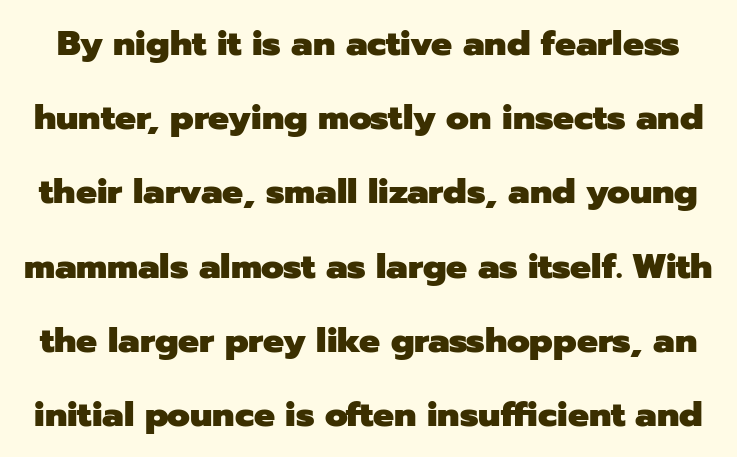
Upright lettering throughout. Typographically, this falls in the sans-serif category. The passage shown is typed in a proportional face where columns would drift. Quick note: interline space is abundant.
